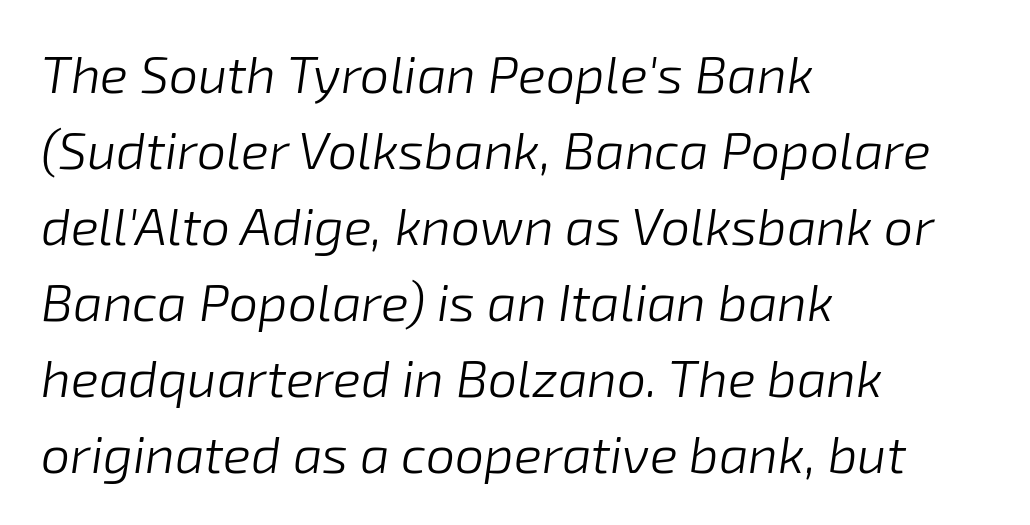
This is oblique type, the kind used for emphasis or titles. A normal amount of white space separates one row of letters from the next. Between one letter and the next there's only the usual sliver of space. Words float on clear page, feet unadorned. These lines are rendered in a variable-pitch font. Reading down the block, your eye returns to a fixed left position each line.
